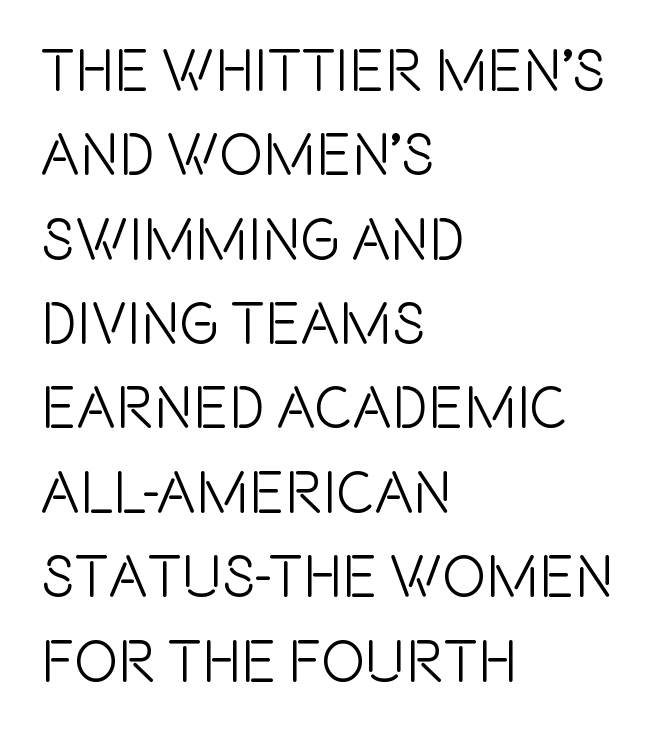
Casual observation: everything's shoved over to the left. A typesetter would call this leading conventional body-copy spacing. Character widths vary here, with narrow letters taking less room than wide ones. The type sits square on the baseline with zero lean.
